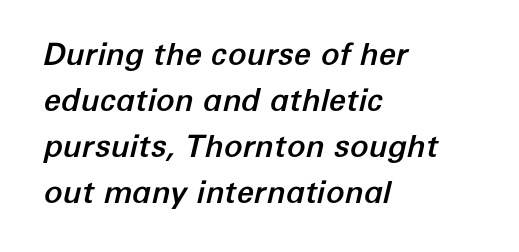
Between one letter and the next there's only the usual sliver of space. Underline: absent. Reading down the column, the eye jumps a familiar distance to each next line. Looks like regular typesetting: each glyph gets only the width it needs. The typography opts for an oblique posture over an upright one.
